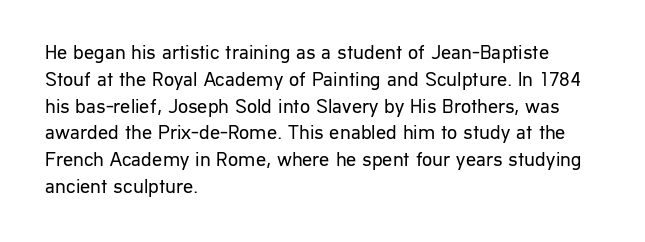
Q: Is the text bold? A: No.
Q: Is the text italic (slanted)? A: No, it is upright.
Q: Is the text underlined? A: No.
Q: How is the paragraph aligned? A: Left-aligned.
Q: Is the spacing between letters normal or unusually wide? A: Normal.
Q: Is the spacing between lines tight, normal or loose? A: Normal.
